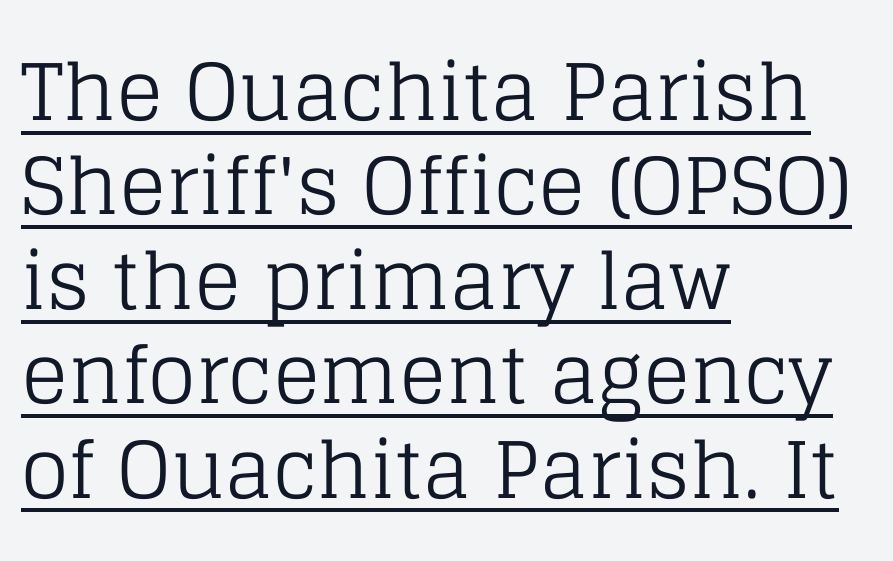
Q: Is the text bold? A: No.
Q: Is the text italic (slanted)? A: No, it is upright.
Q: Is the typeface a serif or a sans-serif typeface? A: Serif.
Q: Is the text underlined? A: Yes.
Q: How is the paragraph aligned? A: Left-aligned.
Q: Is the spacing between letters normal or unusually wide? A: Normal.
Q: Width (condensed, normal, or wide)? A: Normal.
Q: Stroke contrast? A: Low.
Q: x-height? A: Large.
Q: Monospaced? A: No.
